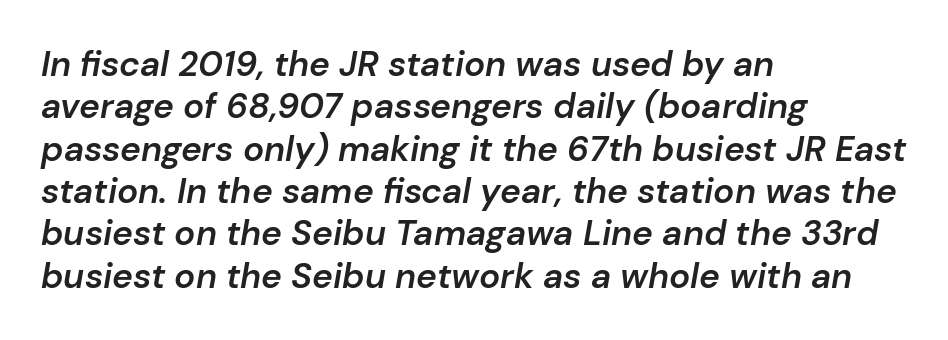
Q: Is the text bold? A: Semi-bold.
Q: Is the text italic (slanted)? A: Yes, it leans right by about 10 degrees.
Q: Is the text underlined? A: No.
Q: How is the paragraph aligned? A: Left-aligned.
Q: Is the spacing between letters normal or unusually wide? A: Normal.
Q: Width (condensed, normal, or wide)? A: Normal.
Q: Stroke contrast? A: Low.
Q: x-height? A: Medium.
Q: Monospaced? A: No.
